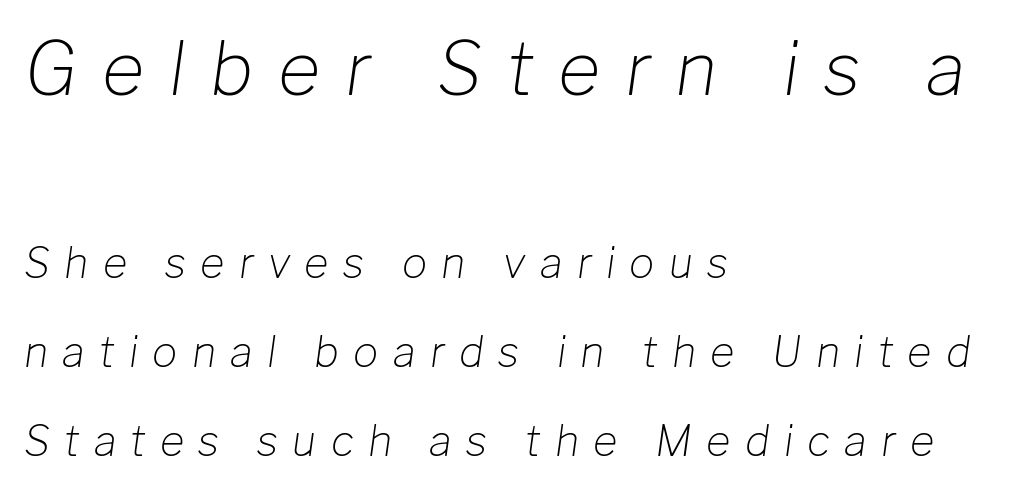
Q: Is the text bold? A: No.
Q: Is the text italic (slanted)? A: Yes, it leans right by about 8 degrees.
Q: Is the text underlined? A: No.
Q: How is the paragraph aligned? A: Left-aligned.
Q: Is the spacing between letters normal or unusually wide? A: Unusually wide.
Q: Is the spacing between lines tight, normal or loose? A: Loose.
Q: Which block of text is set in a larger size, the first (top) or the second (bottom)? A: The first (top) one.
Q: Width (condensed, normal, or wide)? A: Normal.
Q: Stroke contrast? A: Low.
Q: x-height? A: Medium.
Q: Monospaced? A: No.
